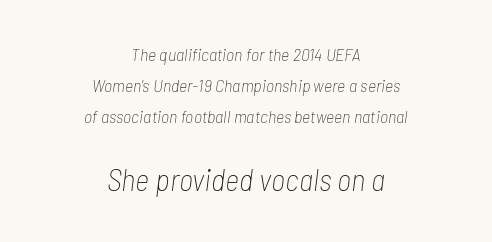
Q: Is the text bold? A: No.
Q: Is the text italic (slanted)? A: Yes, it leans right by about 7 degrees.
Q: Is the text underlined? A: No.
Q: How is the paragraph aligned? A: Centered.
Q: Is the spacing between letters normal or unusually wide? A: Normal.
Q: Which block of text is set in a larger size, the first (top) or the second (bottom)? A: The second (bottom) one.
Q: Width (condensed, normal, or wide)? A: Condensed.
Q: Stroke contrast? A: Low.
Q: x-height? A: Medium.
Q: Monospaced? A: No.
